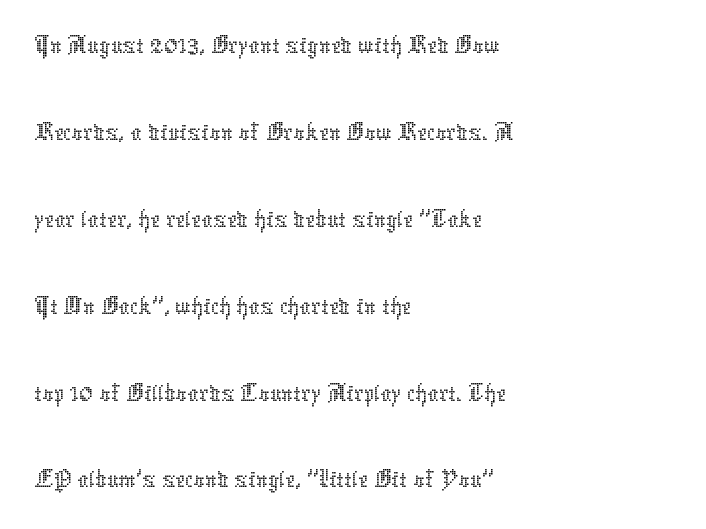
Q: Is the text bold? A: No.
Q: Is the text italic (slanted)? A: No, it is upright.
Q: Is the text underlined? A: No.
Q: How is the paragraph aligned? A: Left-aligned.
Q: Is the spacing between letters normal or unusually wide? A: Normal.
Q: Is the spacing between lines tight, normal or loose? A: Normal.
Q: Width (condensed, normal, or wide)? A: Normal.
Q: Stroke contrast? A: Low.
Q: x-height? A: Medium.
Q: Monospaced? A: No.
